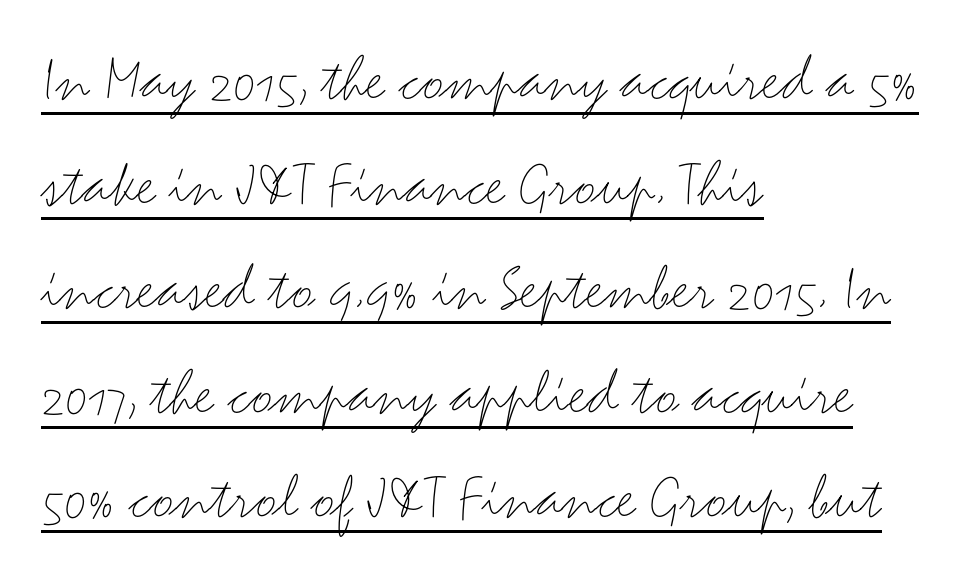
Q: Is the text bold? A: No.
Q: Is the text italic (slanted)? A: Yes.
Q: Is the typeface a serif or a sans-serif typeface? A: Sans-serif.
Q: Is the text underlined? A: Yes.
Q: How is the paragraph aligned? A: Left-aligned.
Q: Is the spacing between letters normal or unusually wide? A: Normal.
Q: Is the spacing between lines tight, normal or loose? A: Normal.
Q: Width (condensed, normal, or wide)? A: Wide.
Q: Stroke contrast? A: Medium.
Q: x-height? A: Small.
Q: Monospaced? A: No.
